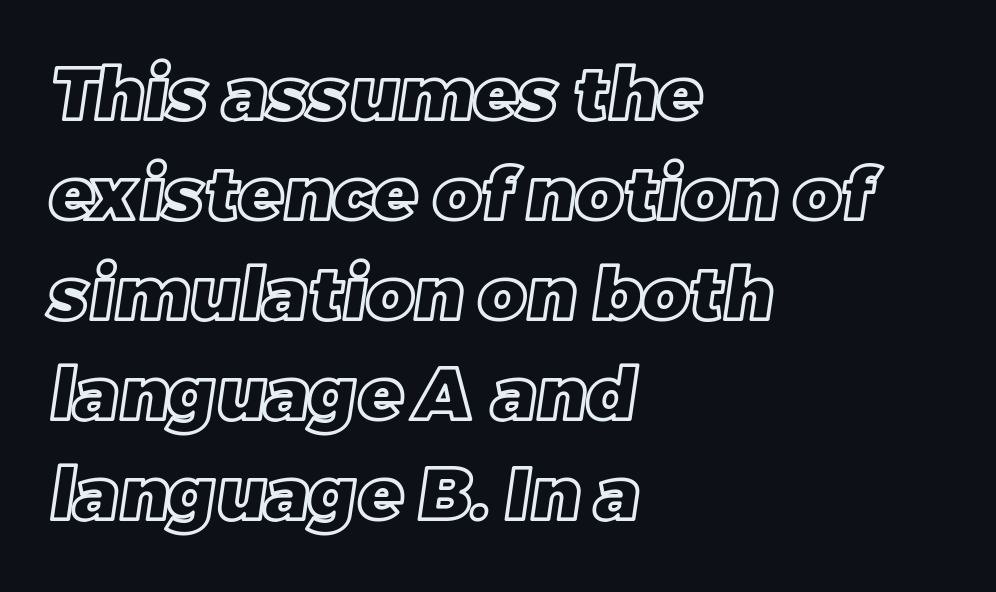
{"width": "normal", "x_height": "large", "monospaced": "no", "underline": "no", "align": "left", "line_spacing": "normal", "line_spacing_ratio": 1.37, "letter_spacing": "normal", "letter_spacing_em": 0.0, "glyph_px": 73}
